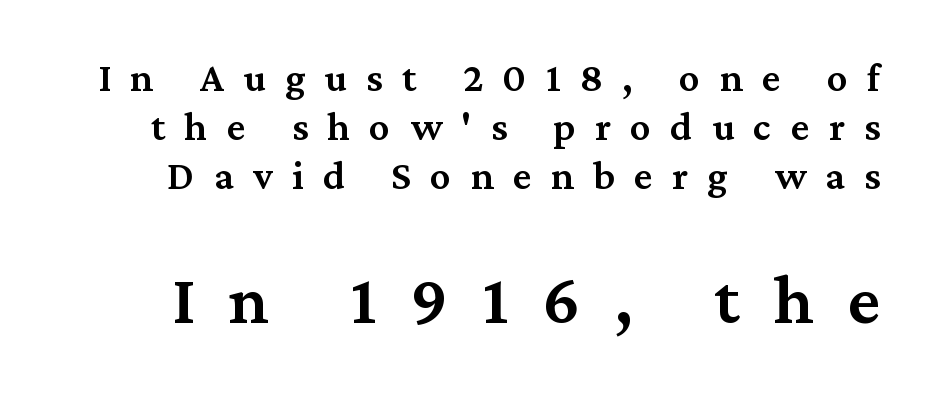
{"serif": "yes", "italic": "no", "bold": "semi", "weight": "semibold", "width": "normal", "stroke_contrast": "medium", "x_height": "medium", "monospaced": "no", "underline": "no", "line_spacing_ratio": 1.19, "letter_spacing": "wide", "letter_spacing_em": 0.47, "larger_block": "second", "size_ratio": 1.76, "glyph_px": 72}
